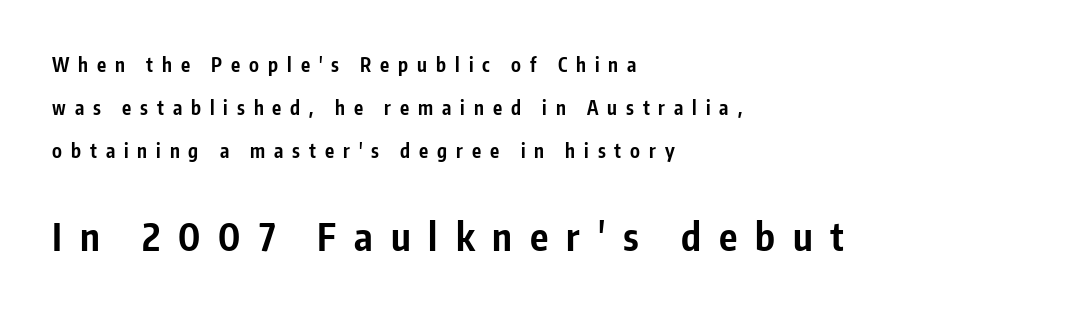
The image shows 38 px bold, condensed sans-serif type, upright; set left-aligned, loose line spacing (2.26x), unusually wide letter spacing (+0.47 em), not underlined; the second (bottom) block is 2.0x larger; low stroke contrast and a medium x-height.
